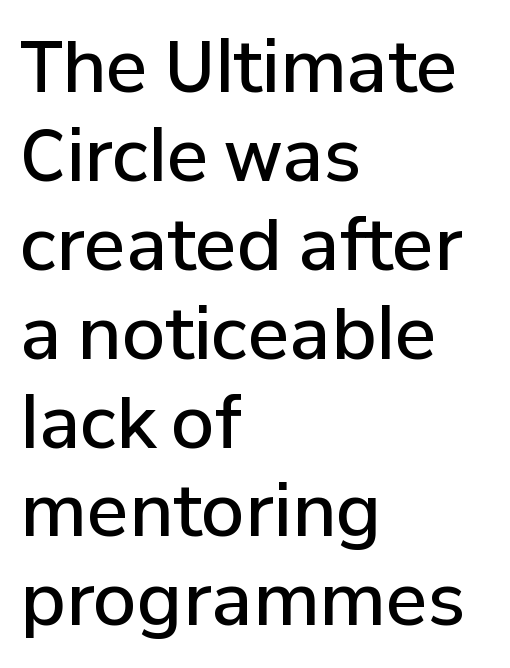
Q: Is the text bold? A: Semi-bold.
Q: Is the text italic (slanted)? A: No, it is upright.
Q: Is the typeface a serif or a sans-serif typeface? A: Sans-serif.
Q: Is the text underlined? A: No.
Q: How is the paragraph aligned? A: Left-aligned.
Q: Is the spacing between letters normal or unusually wide? A: Normal.
Q: Is the spacing between lines tight, normal or loose? A: Normal.
Q: Width (condensed, normal, or wide)? A: Normal.
Q: Stroke contrast? A: Low.
Q: x-height? A: Medium.
Q: Monospaced? A: No.
